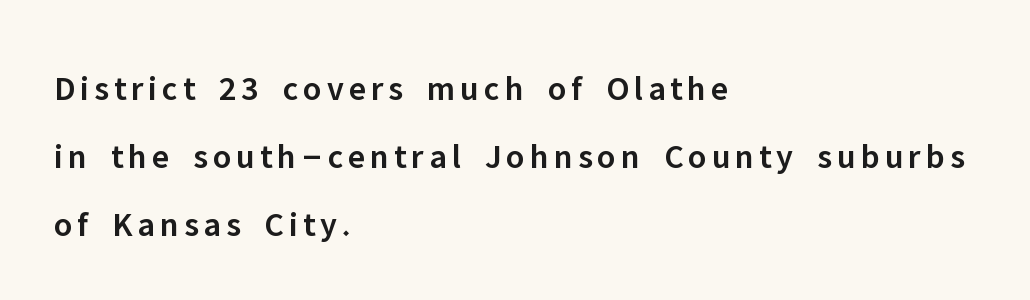
{"serif": "no", "italic": "no", "bold": "semi", "weight": "semibold", "width": "normal", "stroke_contrast": "low", "x_height": "medium", "monospaced": "no", "underline": "no", "align": "left", "line_spacing": "loose", "line_spacing_ratio": 1.95, "glyph_px": 35}
